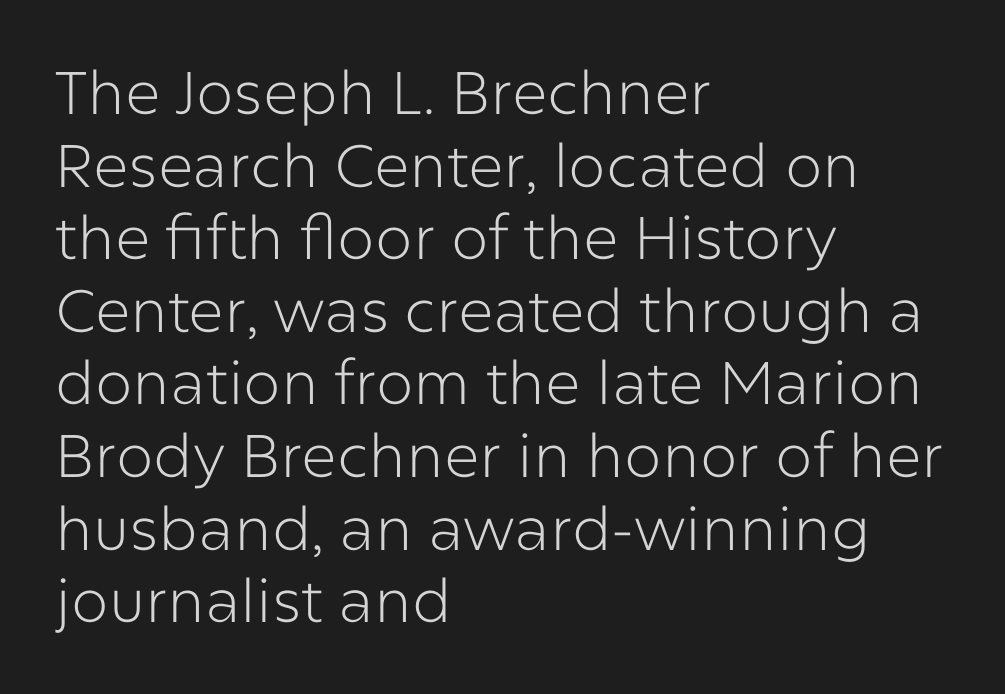
The image shows 60 px light sans-serif type, upright; set left-aligned, line spacing 1.21x, normal letter spacing, not underlined; low stroke contrast and a medium x-height.
